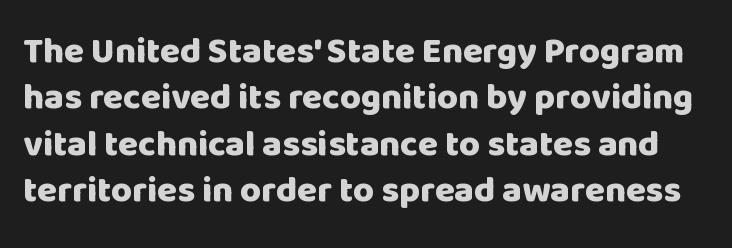
The image shows 36 px heavy sans-serif type, upright; set normal line spacing (1.29x), normal letter spacing, not underlined; low stroke contrast and a large x-height.
